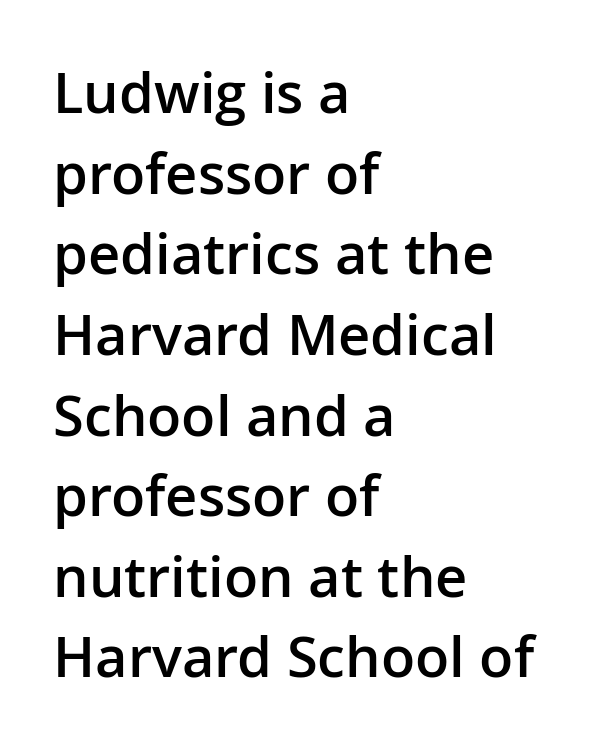
Q: Is the text bold? A: Semi-bold.
Q: Is the text italic (slanted)? A: No, it is upright.
Q: Is the typeface a serif or a sans-serif typeface? A: Sans-serif.
Q: Is the text underlined? A: No.
Q: How is the paragraph aligned? A: Left-aligned.
Q: Is the spacing between letters normal or unusually wide? A: Normal.
Q: Is the spacing between lines tight, normal or loose? A: Normal.
Q: Width (condensed, normal, or wide)? A: Normal.
Q: Stroke contrast? A: Low.
Q: x-height? A: Medium.
Q: Monospaced? A: No.
